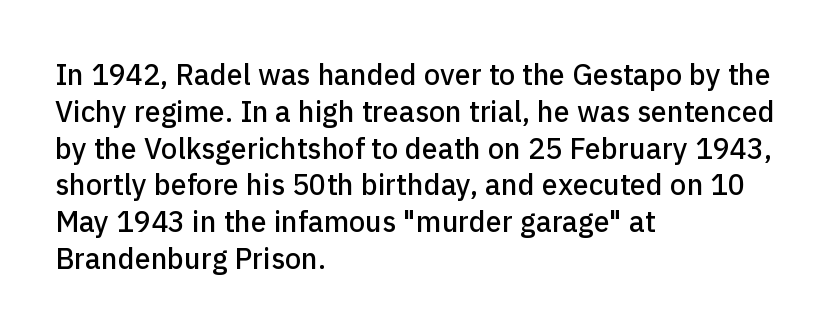
{"serif": "no", "italic": "no", "width": "normal", "stroke_contrast": "low", "x_height": "medium", "monospaced": "no", "underline": "no", "align": "left", "line_spacing": "normal", "line_spacing_ratio": 1.27, "letter_spacing": "normal", "letter_spacing_em": 0.0, "glyph_px": 29}
